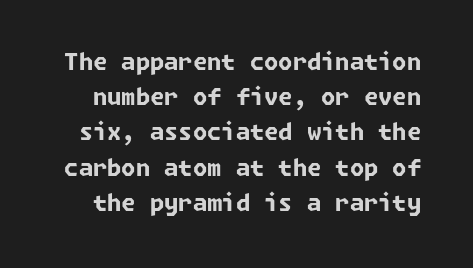
The image shows 23 px bold type; set normal line spacing (1.53x), normal letter spacing, not underlined.
